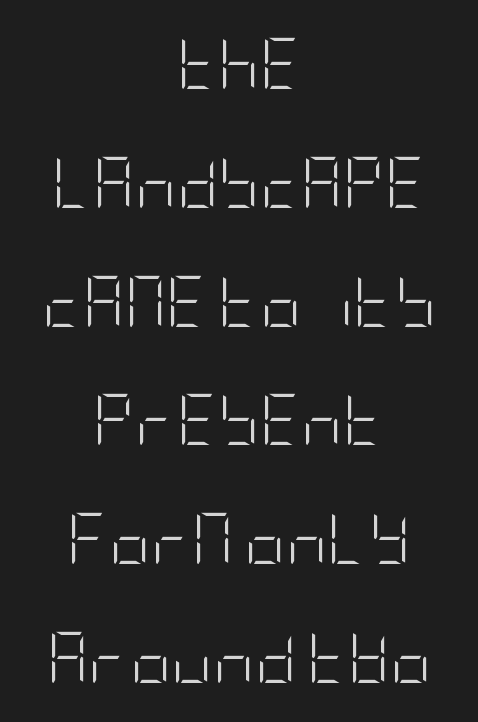
The image shows 51 px light, condensed sans-serif type, upright; set centered, loose line spacing (2.33x), normal letter spacing, not underlined; low stroke contrast and a large x-height.
